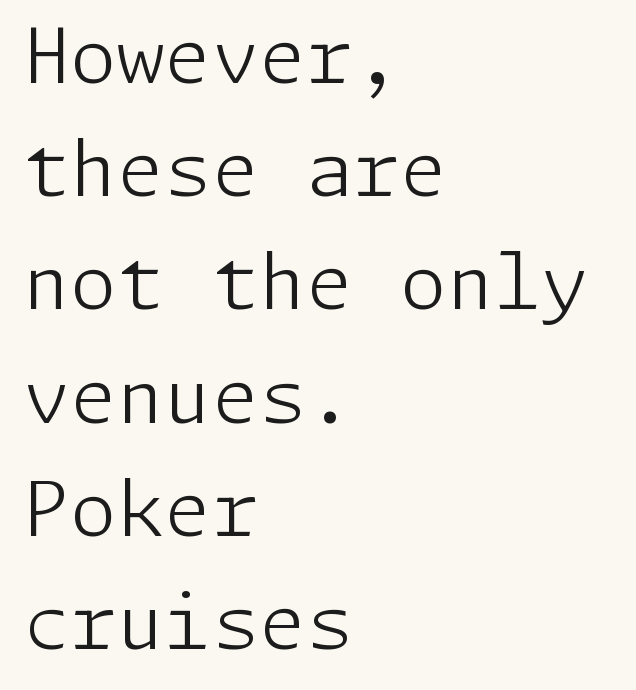
The image shows 76 px light sans-serif type, upright; set left-aligned, normal line spacing (1.49x), normal letter spacing, not underlined; low stroke contrast and a medium x-height.
